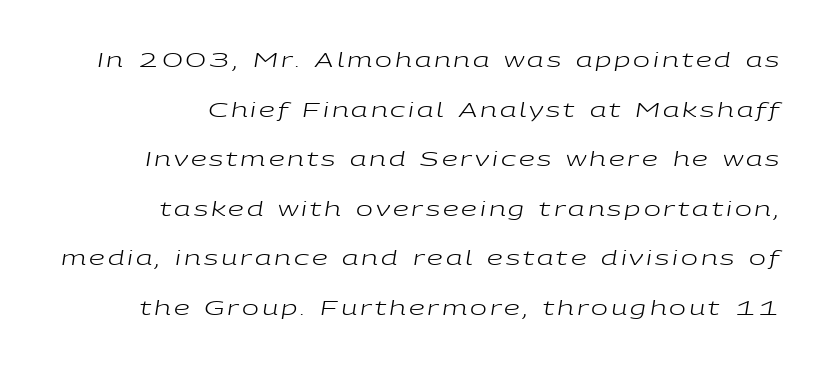
Check under the words: just untouched page. Stems and bowls with no extra thickness — not bold. The passage shown leans; its letterforms are oblique. How would I describe the line gaps? Wide and relaxed.
